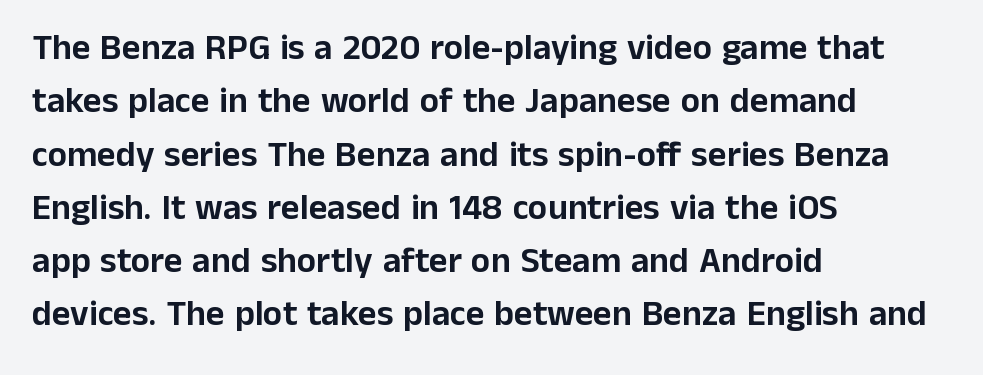
Check the space under the baseline: it is left empty. This sample uses an upright cut, with every glyph sitting square on the baseline. Interline gaps are of average width in this sample. Caption: standard tracking, unaltered. The rendering shows plain stroke endings on the letterforms — a sans-serif design.
